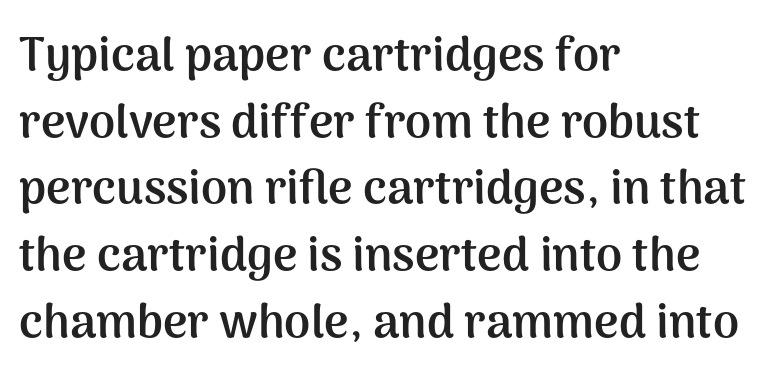
Q: Is the text bold? A: Yes.
Q: Is the text italic (slanted)? A: No, it is upright.
Q: Is the typeface a serif or a sans-serif typeface? A: Sans-serif.
Q: Is the text underlined? A: No.
Q: How is the paragraph aligned? A: Left-aligned.
Q: Is the spacing between letters normal or unusually wide? A: Normal.
Q: Is the spacing between lines tight, normal or loose? A: Normal.
Q: Width (condensed, normal, or wide)? A: Normal.
Q: Stroke contrast? A: Medium.
Q: x-height? A: Medium.
Q: Monospaced? A: No.
